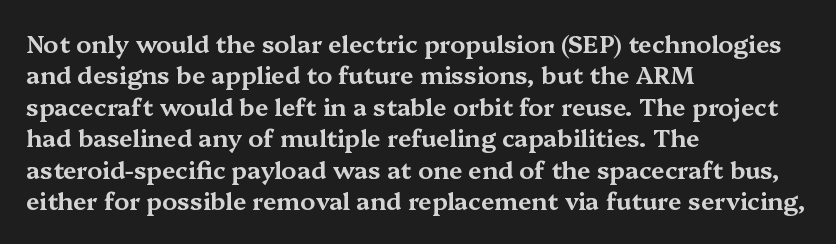
Here the glyphs are tracked normally, forming tight word shapes. Type without underlining. A roman cut, with each character standing at attention. A classic flush-left, rag-right setting is used for this passage.
